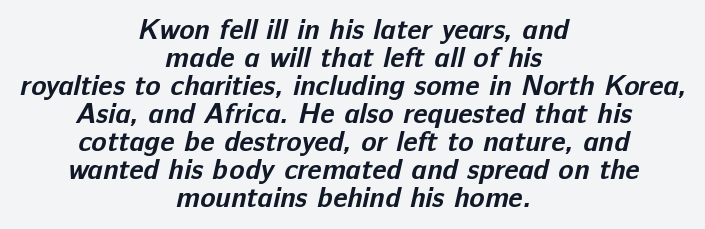
Looks like regular typesetting: each glyph gets only the width it needs. The specimen omits any rule beneath the text block's lines. Heavy, bold letterforms. Reading down the column, the eye jumps only a short way to each next line. Default kerning and tracking; the words read as compact shapes.
